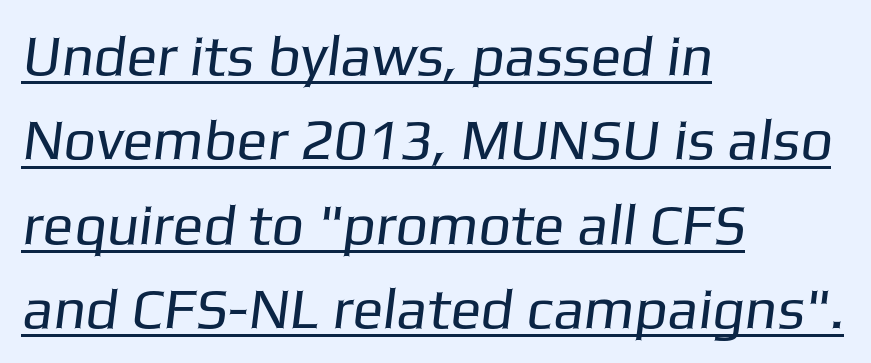
{"serif": "no", "bold": "no", "weight": "regular", "width": "normal", "stroke_contrast": "low", "x_height": "medium", "monospaced": "no", "underline": "yes", "align": "left", "line_spacing": "normal", "line_spacing_ratio": 1.48, "letter_spacing": "normal", "letter_spacing_em": 0.0, "glyph_px": 57}
